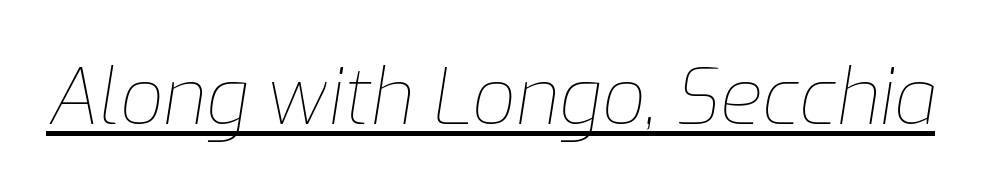
{"italic": "yes", "lean": "right", "slant_degrees": 9, "bold": "no", "weight": "thin", "width": "normal", "stroke_contrast": "low", "x_height": "medium", "monospaced": "no", "underline": "yes", "letter_spacing": "normal", "letter_spacing_em": 0.0, "glyph_px": 77}
